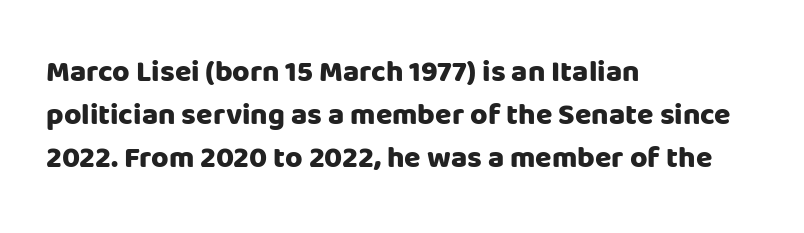
The passage shown is not underscored anywhere. The rendering anchors every line to the left-hand side. These lines are rendered in a variable-pitch font. Characters remain perfectly vertical along every line.
